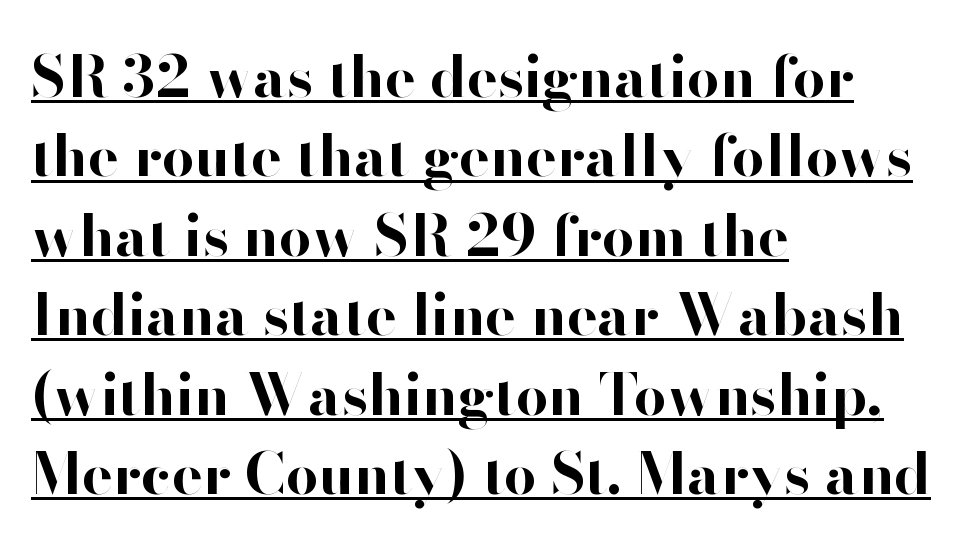
{"serif": "no", "italic": "no", "bold": "yes", "weight": "bold", "width": "normal", "stroke_contrast": "high", "x_height": "small", "monospaced": "no", "underline": "yes", "align": "left", "line_spacing": "normal", "line_spacing_ratio": 1.37, "letter_spacing": "normal", "letter_spacing_em": 0.0, "glyph_px": 58}
